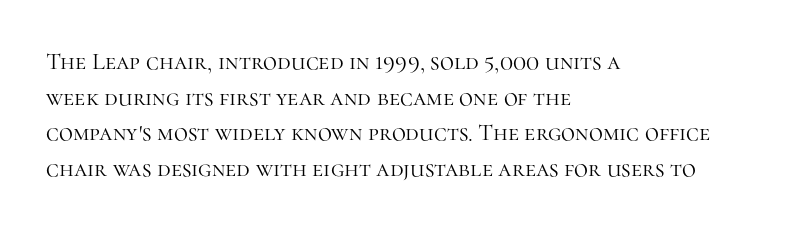
Q: Is the text bold? A: No.
Q: Is the text italic (slanted)? A: No, it is upright.
Q: Is the text underlined? A: No.
Q: How is the paragraph aligned? A: Left-aligned.
Q: Is the spacing between letters normal or unusually wide? A: Normal.
Q: Is the spacing between lines tight, normal or loose? A: Normal.
